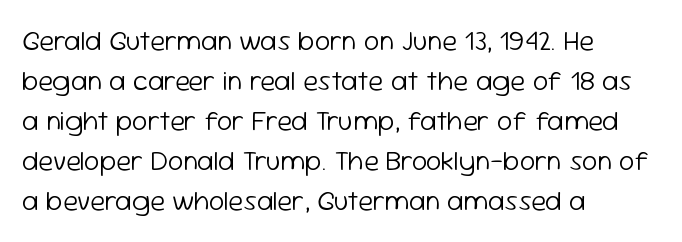
Q: Is the text bold? A: No.
Q: Is the text italic (slanted)? A: No, it is upright.
Q: Is the typeface a serif or a sans-serif typeface? A: Sans-serif.
Q: Is the text underlined? A: No.
Q: How is the paragraph aligned? A: Left-aligned.
Q: Is the spacing between letters normal or unusually wide? A: Normal.
Q: Is the spacing between lines tight, normal or loose? A: Normal.
Q: Width (condensed, normal, or wide)? A: Normal.
Q: Stroke contrast? A: Low.
Q: x-height? A: Medium.
Q: Monospaced? A: No.
